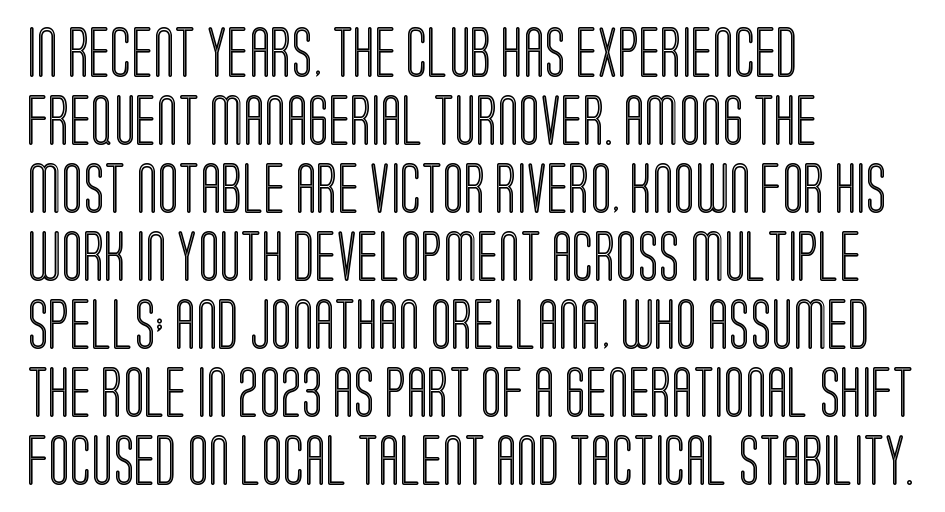
The image shows 50 px condensed type, upright; set left-aligned, normal line spacing (1.36x), normal letter spacing, not underlined; a large x-height.
